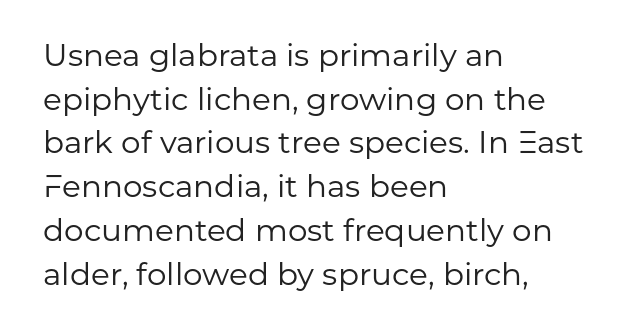
Q: Is the text bold? A: No.
Q: Is the text italic (slanted)? A: No, it is upright.
Q: Is the typeface a serif or a sans-serif typeface? A: Sans-serif.
Q: Is the text underlined? A: No.
Q: How is the paragraph aligned? A: Left-aligned.
Q: Is the spacing between letters normal or unusually wide? A: Normal.
Q: Is the spacing between lines tight, normal or loose? A: Normal.
Q: Width (condensed, normal, or wide)? A: Normal.
Q: Stroke contrast? A: Low.
Q: x-height? A: Medium.
Q: Monospaced? A: No.
